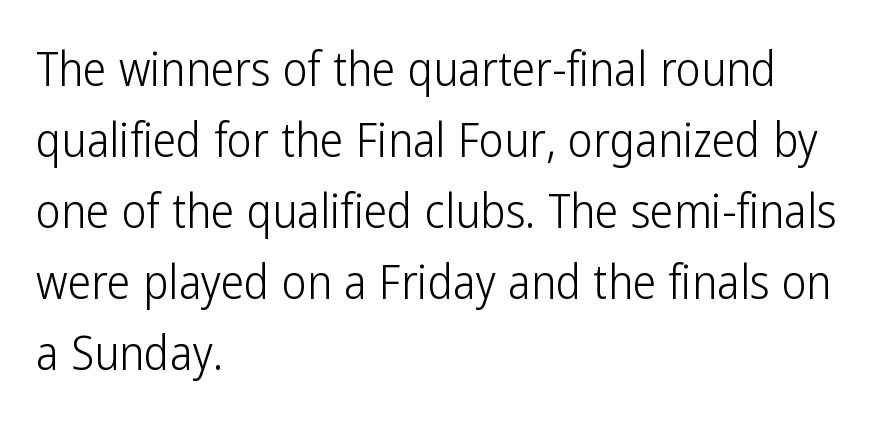
The image shows 47 px light, condensed sans-serif type, upright; set left-aligned, normal line spacing (1.51x), normal letter spacing, not underlined; low stroke contrast and a medium x-height.
